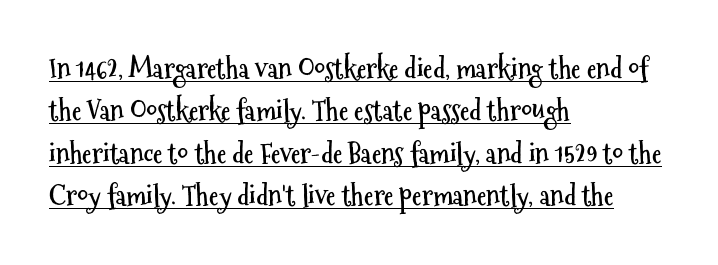
Honestly, the letter spacing is just normal — you wouldn't notice it. The letters stand upright; this is a roman face. Each glyph is drawn with heavy, bold strokes. These lines stack with their left ends in a neat column. You can see a thin bar hugging the bottom of the glyphs.
